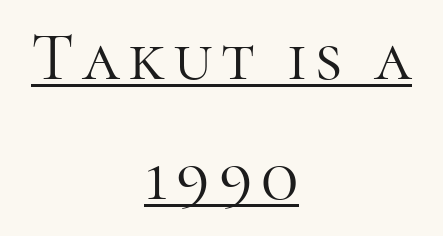
{"serif": "yes", "italic": "no", "bold": "no", "weight": "light", "width": "normal", "stroke_contrast": "high", "x_height": "medium", "monospaced": "no", "underline": "yes", "align": "center", "line_spacing_ratio": 1.77, "glyph_px": 68}
